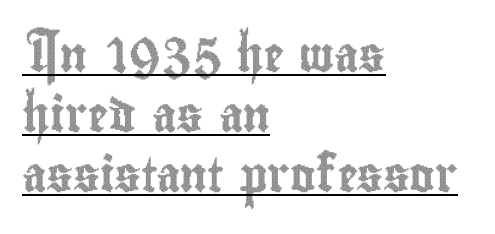
Q: Is the text italic (slanted)? A: No, it is upright.
Q: Is the text underlined? A: Yes.
Q: How is the paragraph aligned? A: Left-aligned.
Q: Is the spacing between letters normal or unusually wide? A: Normal.
Q: Width (condensed, normal, or wide)? A: Condensed.
Q: x-height? A: Small.
Q: Monospaced? A: No.
